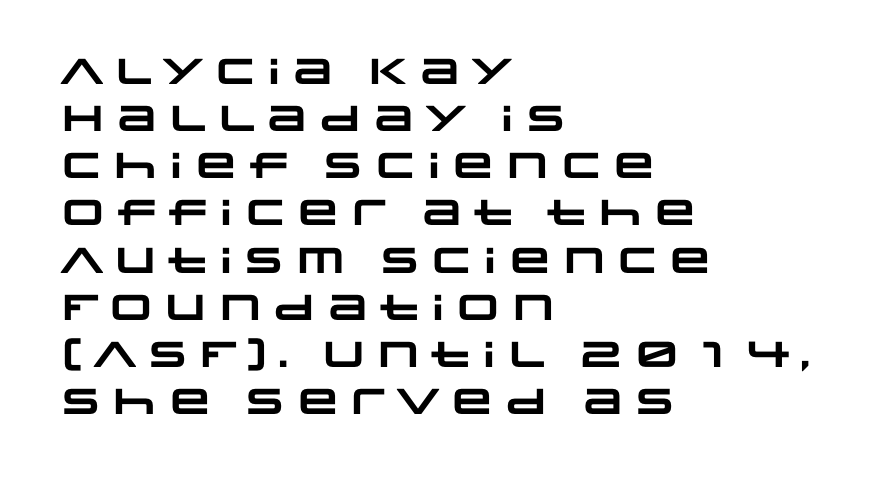
Is there much room between lines? A standard amount, neither cramped nor airy. Casual observation: everything's shoved over to the left. The passage shown is typed in a proportional face where columns would drift. Decoration check: the copy has no underline.
